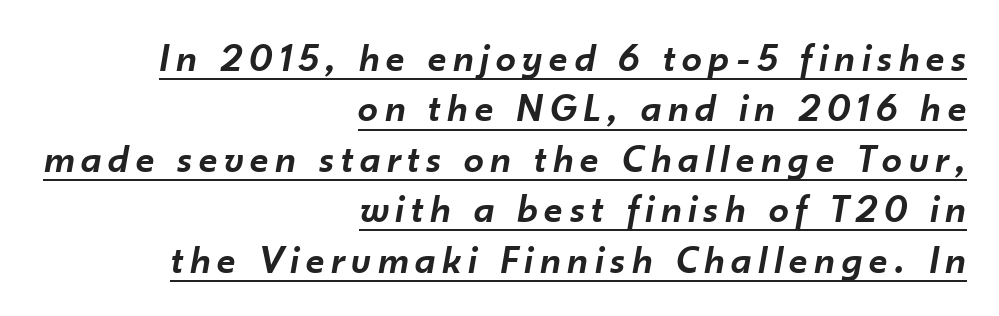
If you measured baseline to baseline, you'd find a middling distance. These words are printed semibold, heavier than regular yet not bold. Like a heading marked for emphasis, these lines bear an underscore. Is the block centered? No — it sits flush against the right margin.
